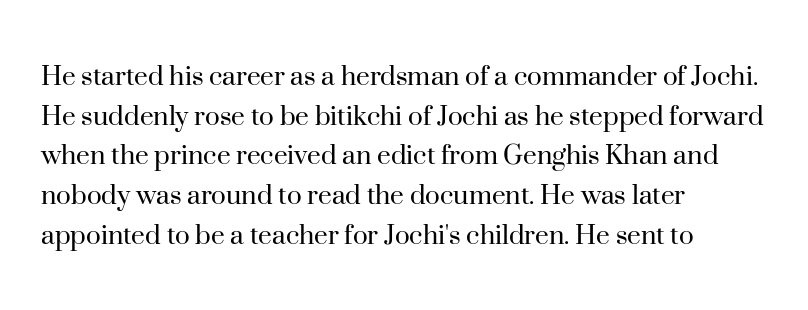
Q: Is the text bold? A: No.
Q: Is the text italic (slanted)? A: No, it is upright.
Q: Is the typeface a serif or a sans-serif typeface? A: Serif.
Q: Is the text underlined? A: No.
Q: How is the paragraph aligned? A: Left-aligned.
Q: Is the spacing between letters normal or unusually wide? A: Normal.
Q: Is the spacing between lines tight, normal or loose? A: Normal.
Q: Width (condensed, normal, or wide)? A: Normal.
Q: Stroke contrast? A: High.
Q: x-height? A: Small.
Q: Monospaced? A: No.
